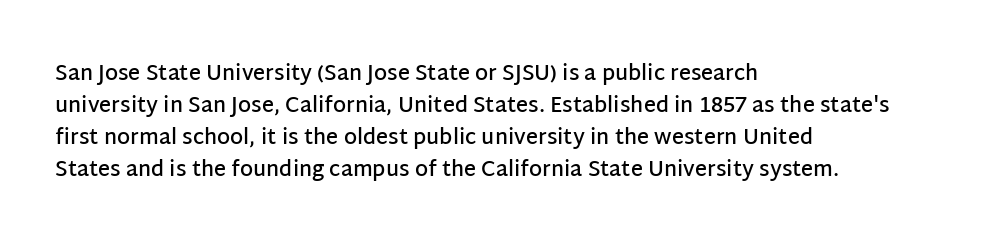
Q: Is the text bold? A: Semi-bold.
Q: Is the text italic (slanted)? A: No, it is upright.
Q: Is the text underlined? A: No.
Q: How is the paragraph aligned? A: Left-aligned.
Q: Is the spacing between letters normal or unusually wide? A: Normal.
Q: Is the spacing between lines tight, normal or loose? A: Normal.
